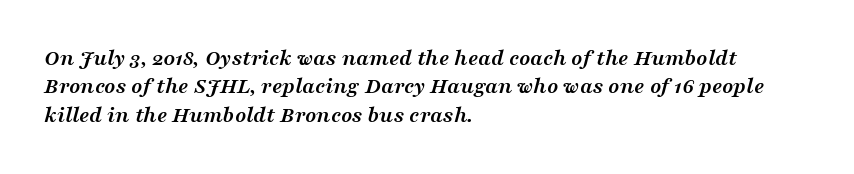
Q: Is the text bold? A: Yes.
Q: Is the text italic (slanted)? A: Yes, it leans right by about 16 degrees.
Q: Is the text underlined? A: No.
Q: How is the paragraph aligned? A: Left-aligned.
Q: Is the spacing between letters normal or unusually wide? A: Normal.
